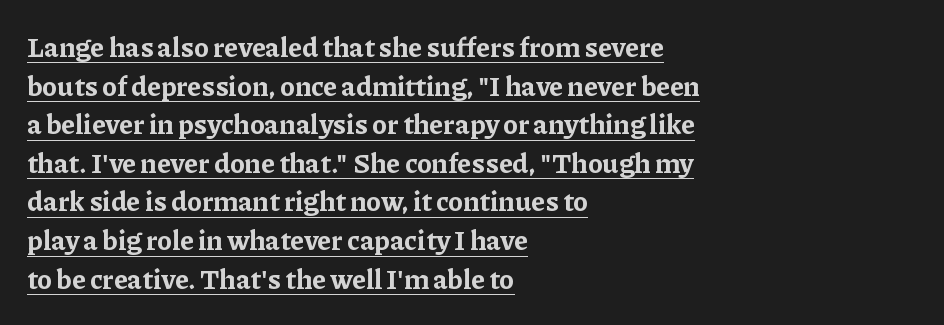
Q: Is the text bold? A: Yes.
Q: Is the text italic (slanted)? A: No, it is upright.
Q: Is the text underlined? A: Yes.
Q: How is the paragraph aligned? A: Left-aligned.
Q: Is the spacing between letters normal or unusually wide? A: Normal.
Q: Is the spacing between lines tight, normal or loose? A: Normal.
